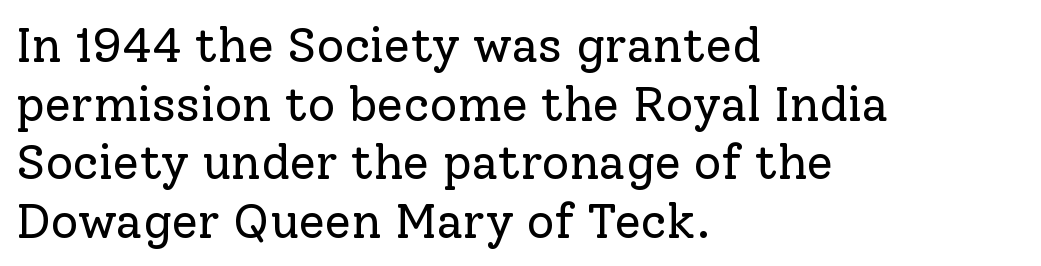
The face used here is proportionally spaced, like ordinary book or web type. You can tell from the footed stems that serif type was used. Italic: no, the glyphs are upright roman. Is the type heavy? It reads as light-to-regular instead.
